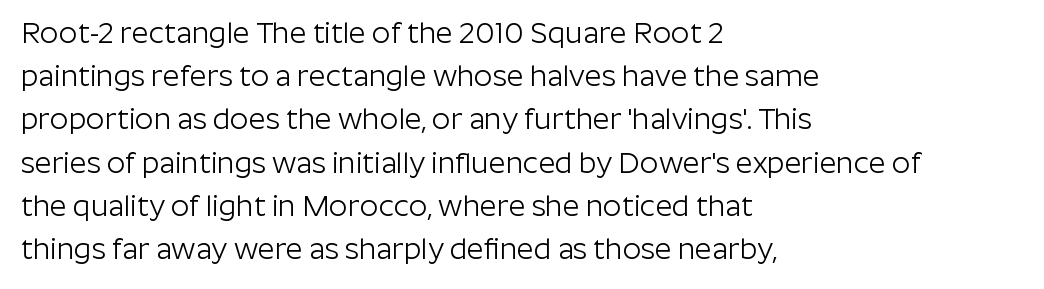
Counters stay open thanks to moderate or lighter strokes. The text block is weighted toward the left margin, trailing off unevenly rightward. In terms of letterform style, serifs are entirely absent. A typesetter would call this proportional, since set widths differ per character. Italic: no, the glyphs are upright roman.
